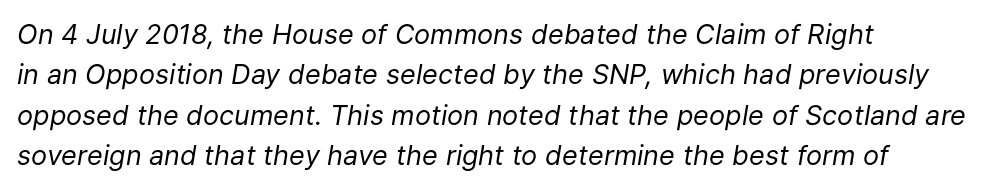
The image shows 27 px text type, italic (leaning right); set left-aligned, normal line spacing (1.5x), normal letter spacing, not underlined.
